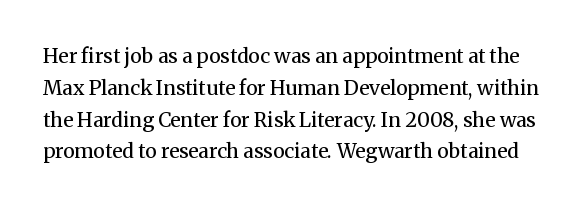
Q: Is the text bold? A: No.
Q: Is the text italic (slanted)? A: No, it is upright.
Q: Is the text underlined? A: No.
Q: Is the spacing between letters normal or unusually wide? A: Normal.
Q: Is the spacing between lines tight, normal or loose? A: Normal.
